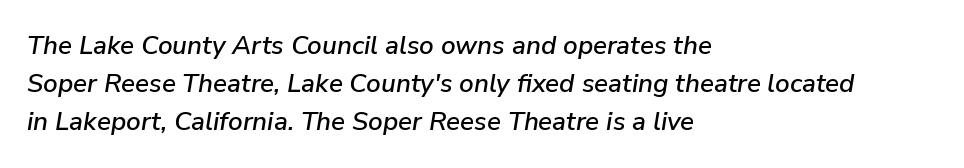
{"italic": "yes", "lean": "right", "slant_degrees": 9, "underline": "no", "align": "left", "line_spacing": "normal", "line_spacing_ratio": 1.47, "letter_spacing": "normal", "letter_spacing_em": 0.0, "glyph_px": 26}
